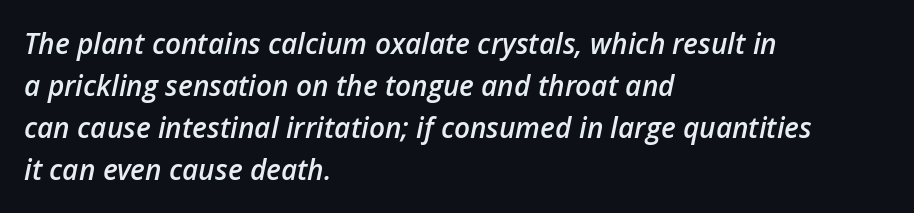
Character widths vary here, with narrow letters taking less room than wide ones. Slightly chunky letters — semibold, I'd say, not full bold. Look at the tracking — it's just the regular setting, nothing added. The whole block is typeset with a tilt. Nobody drew a line under any word here. Honestly, the row spacing looks completely unremarkable.
